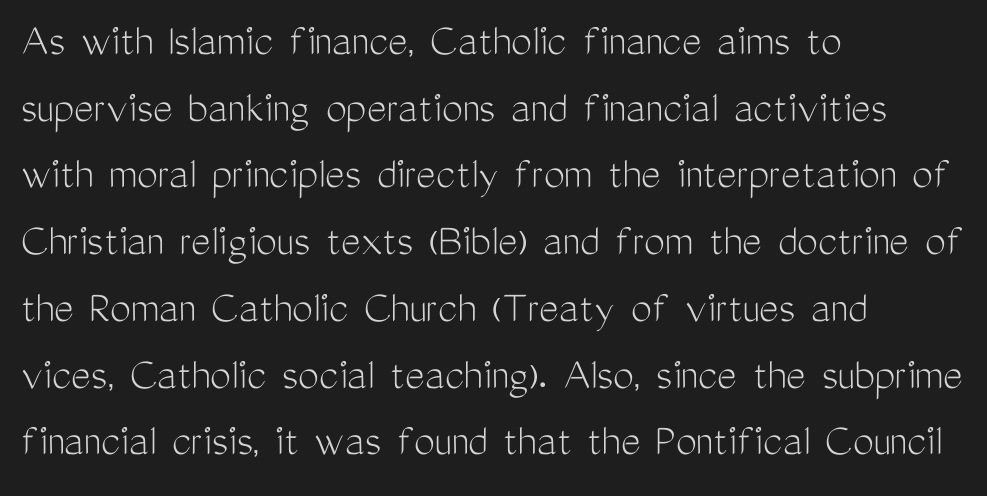
Q: Is the text bold? A: No.
Q: Is the text italic (slanted)? A: No, it is upright.
Q: Is the typeface a serif or a sans-serif typeface? A: Sans-serif.
Q: Is the text underlined? A: No.
Q: How is the paragraph aligned? A: Left-aligned.
Q: Is the spacing between letters normal or unusually wide? A: Normal.
Q: Is the spacing between lines tight, normal or loose? A: Normal.
Q: Width (condensed, normal, or wide)? A: Condensed.
Q: Stroke contrast? A: Medium.
Q: x-height? A: Medium.
Q: Monospaced? A: No.
